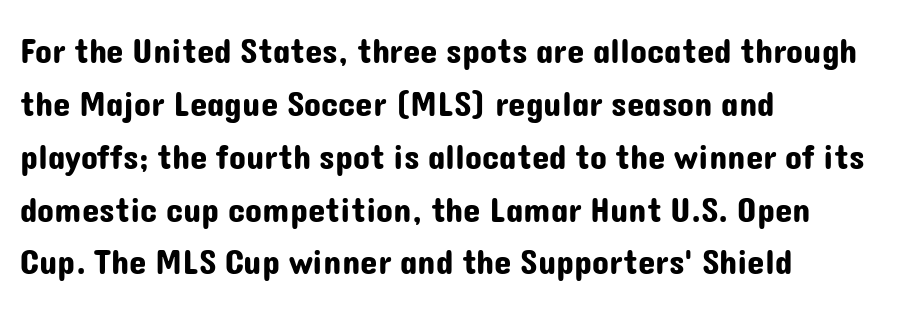
{"serif": "no", "italic": "no", "width": "normal", "stroke_contrast": "low", "x_height": "medium", "monospaced": "no", "underline": "no", "align": "left", "line_spacing": "normal", "line_spacing_ratio": 1.51, "letter_spacing": "normal", "letter_spacing_em": 0.0, "glyph_px": 35}
